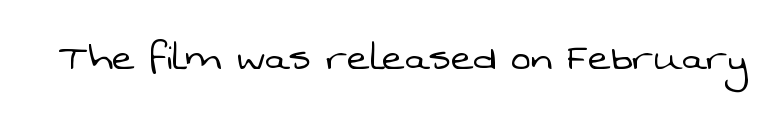
Between one letter and the next there's only the usual sliver of space. Honestly, there is no underline to notice here at all. These lines are rendered in a variable-pitch font. This is sans-serif lettering, the kind often seen on screens and signage.
